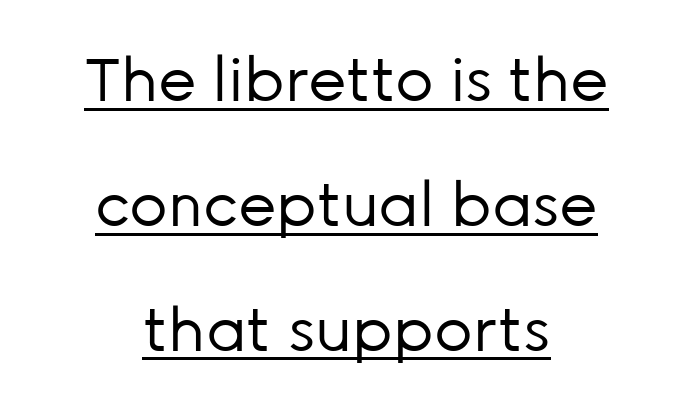
{"serif": "no", "italic": "no", "bold": "no", "weight": "regular", "width": "normal", "stroke_contrast": "low", "x_height": "medium", "monospaced": "no", "underline": "yes", "align": "center", "line_spacing": "loose", "line_spacing_ratio": 2.08, "letter_spacing": "normal", "letter_spacing_em": 0.0, "glyph_px": 60}
